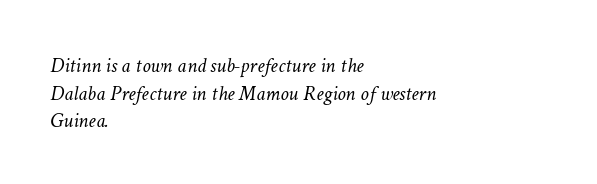
Q: Is the text bold? A: No.
Q: Is the text italic (slanted)? A: Yes, it leans right by about 11 degrees.
Q: Is the text underlined? A: No.
Q: How is the paragraph aligned? A: Left-aligned.
Q: Is the spacing between letters normal or unusually wide? A: Normal.
Q: Is the spacing between lines tight, normal or loose? A: Normal.
